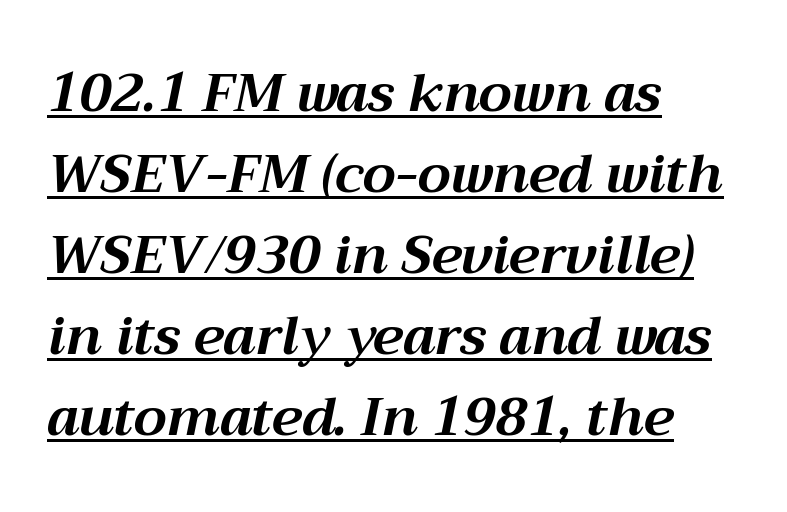
Look at the stroke-to-counter ratio: heavy, a bold. The glyphs are accompanied by a horizontal stroke just below them. Leading matches the norm, producing a regular column. Spacing between characters is what you'd get straight out of the box. Looking at the ascenders, they clearly lean.
